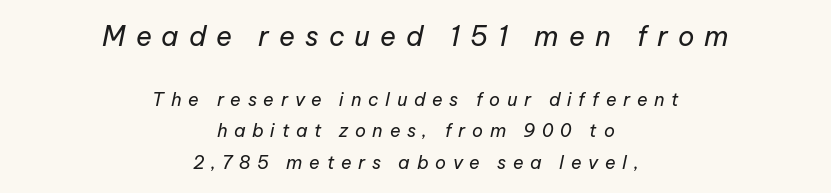
{"italic": "yes", "lean": "right", "slant_degrees": 12, "bold": "no", "underline": "no", "align": "center", "line_spacing_ratio": 1.75, "letter_spacing": "wide", "letter_spacing_em": 0.37, "larger_block": "first", "size_ratio": 1.5, "glyph_px": 27}
